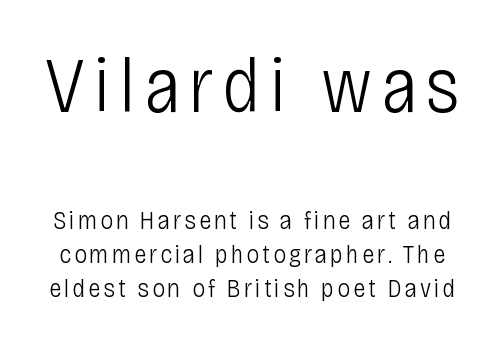
{"serif": "no", "italic": "no", "bold": "no", "weight": "light", "width": "condensed", "stroke_contrast": "low", "x_height": "large", "monospaced": "no", "underline": "no", "line_spacing": "normal", "line_spacing_ratio": 1.31, "larger_block": "first", "size_ratio": 3.0, "glyph_px": 78}
